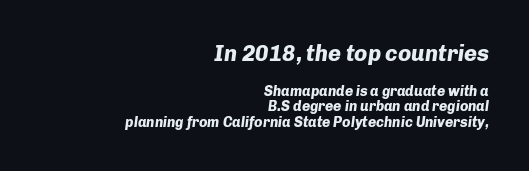
Q: Is the text bold? A: Yes.
Q: Is the text italic (slanted)? A: Yes, it leans right by about 8 degrees.
Q: Is the text underlined? A: No.
Q: How is the paragraph aligned? A: Right-aligned.
Q: Is the spacing between letters normal or unusually wide? A: Normal.
Q: Is the spacing between lines tight, normal or loose? A: Tight.
Q: Which block of text is set in a larger size, the first (top) or the second (bottom)? A: The first (top) one.
